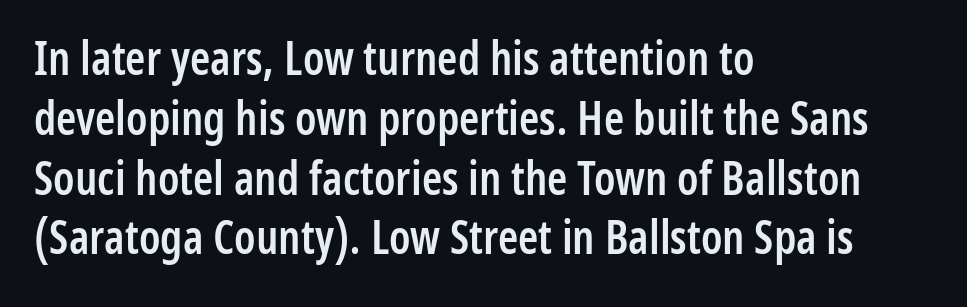
The image shows 46 px semibold, condensed sans-serif type, upright; set left-aligned, normal line spacing (1.3x), normal letter spacing, not underlined; low stroke contrast and a medium x-height.
